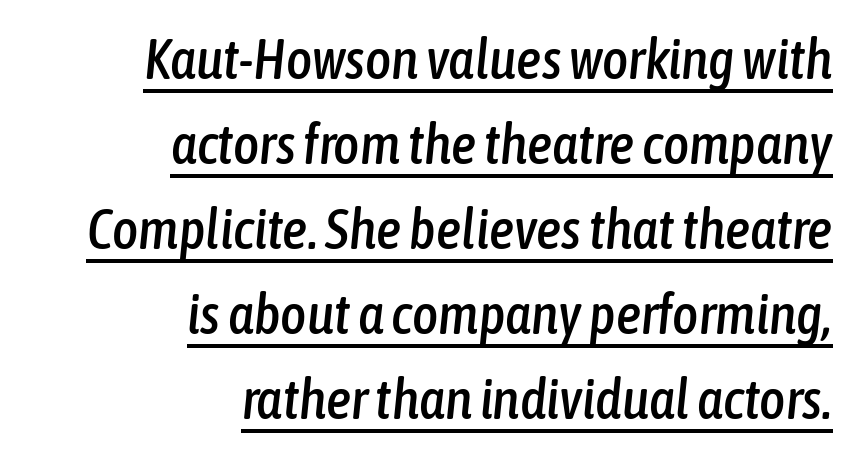
Q: Is the text italic (slanted)? A: Yes, it leans right by about 6 degrees.
Q: Is the text underlined? A: Yes.
Q: How is the paragraph aligned? A: Right-aligned.
Q: Is the spacing between letters normal or unusually wide? A: Normal.
Q: Is the spacing between lines tight, normal or loose? A: Normal.
Q: Width (condensed, normal, or wide)? A: Condensed.
Q: Stroke contrast? A: Low.
Q: x-height? A: Medium.
Q: Monospaced? A: No.
